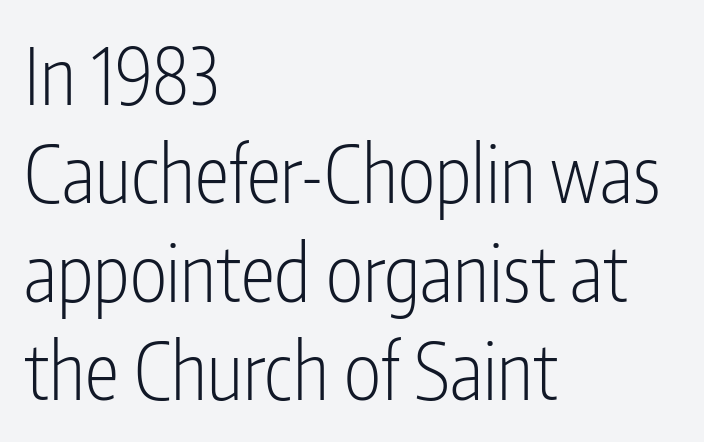
The image shows 78 px light, condensed sans-serif type, upright; set left-aligned, normal line spacing (1.26x), normal letter spacing, not underlined; low stroke contrast and a medium x-height.
